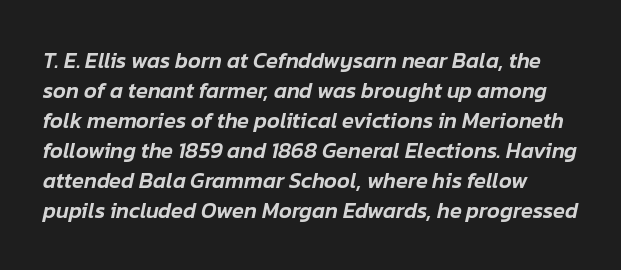
Q: Is the text italic (slanted)? A: Yes, it leans right by about 12 degrees.
Q: Is the text underlined? A: No.
Q: Is the spacing between letters normal or unusually wide? A: Normal.
Q: Is the spacing between lines tight, normal or loose? A: Normal.
